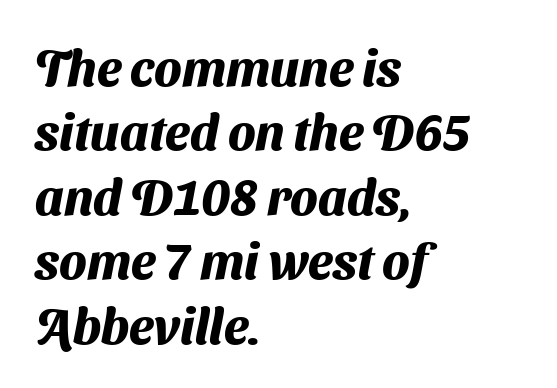
Q: Is the text bold? A: Yes.
Q: Is the typeface a serif or a sans-serif typeface? A: Sans-serif.
Q: Is the text underlined? A: No.
Q: How is the paragraph aligned? A: Left-aligned.
Q: Is the spacing between letters normal or unusually wide? A: Normal.
Q: Is the spacing between lines tight, normal or loose? A: Normal.
Q: Width (condensed, normal, or wide)? A: Normal.
Q: Stroke contrast? A: Medium.
Q: x-height? A: Medium.
Q: Monospaced? A: No.
